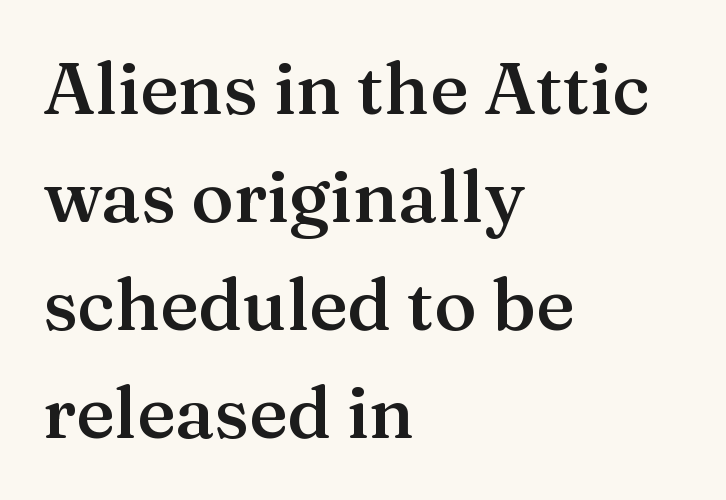
{"serif": "yes", "italic": "no", "bold": "semi", "weight": "semibold", "width": "normal", "stroke_contrast": "medium", "x_height": "medium", "monospaced": "no", "underline": "no", "align": "left", "line_spacing": "normal", "line_spacing_ratio": 1.5, "letter_spacing": "normal", "letter_spacing_em": 0.0, "glyph_px": 72}
